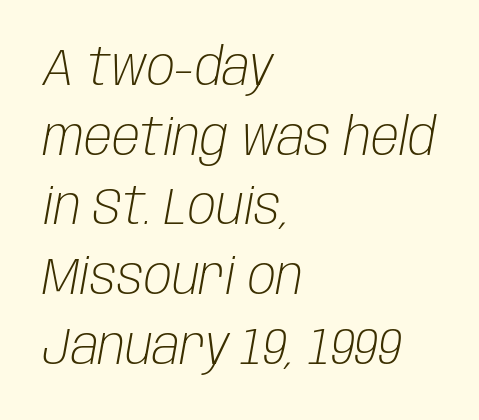
Check the space under the baseline: it is left empty. Weight: regular or lighter. Observe the lean: these are italic letterforms. No extra tracking has been applied to these lines.
